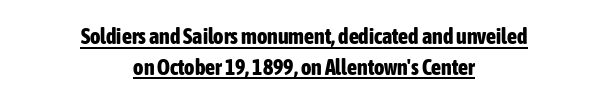
The image shows 22 px bold type, upright; set centered, normal line spacing (1.4x), normal letter spacing, underlined.
